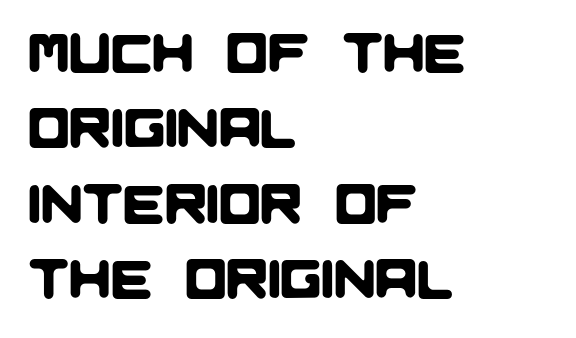
The image shows 55 px sans-serif type; set left-aligned, normal line spacing (1.37x), normal letter spacing, not underlined; low stroke contrast and a large x-height.
